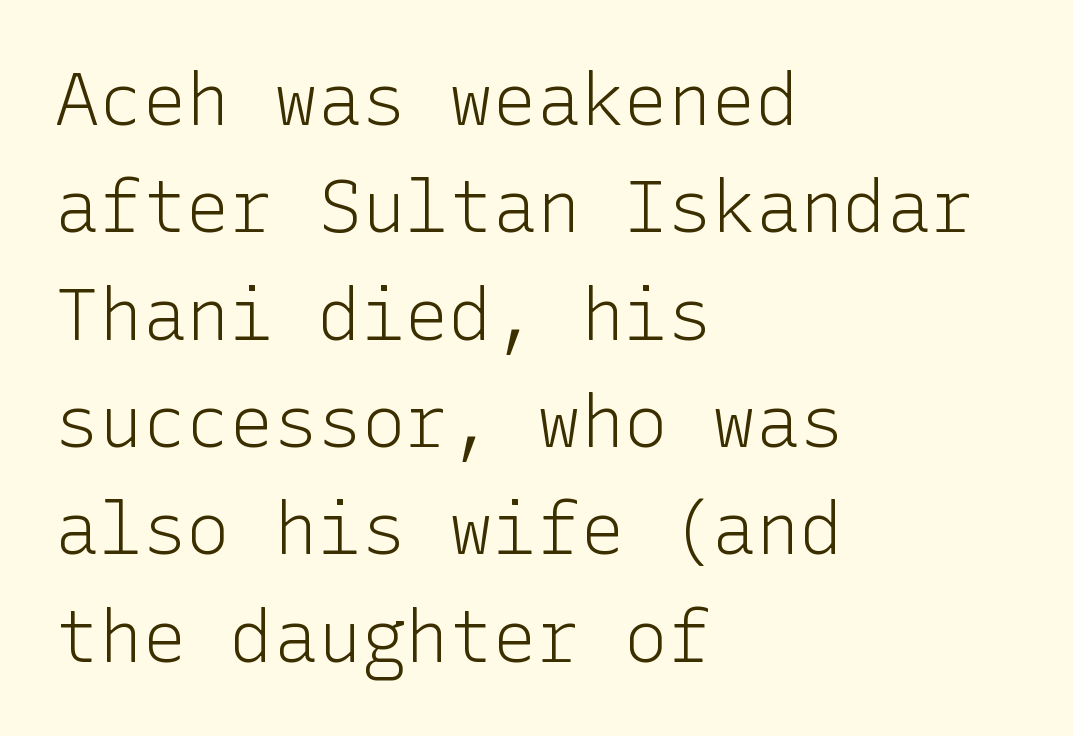
The image shows 73 px light sans-serif type, upright; set left-aligned, normal line spacing (1.47x), normal letter spacing, not underlined; low stroke contrast and a medium x-height.
